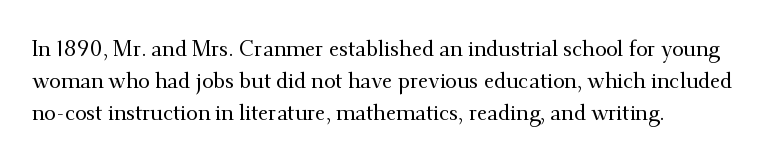
The image shows 21 px text type, upright; set left-aligned, normal line spacing (1.52x), normal letter spacing, not underlined.
